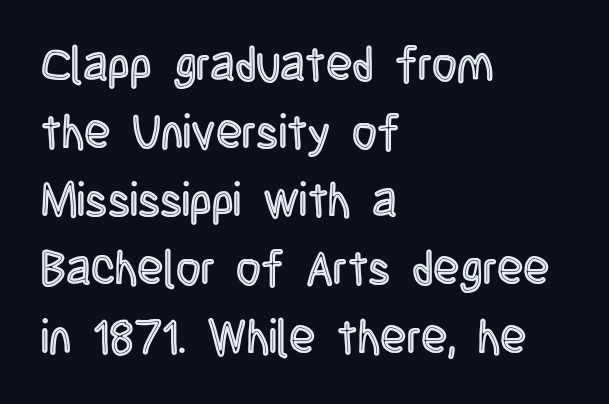
Q: Is the text italic (slanted)? A: No, it is upright.
Q: Is the text underlined? A: No.
Q: How is the paragraph aligned? A: Left-aligned.
Q: Is the spacing between letters normal or unusually wide? A: Normal.
Q: Is the spacing between lines tight, normal or loose? A: Normal.
Q: Width (condensed, normal, or wide)? A: Condensed.
Q: x-height? A: Large.
Q: Monospaced? A: No.
